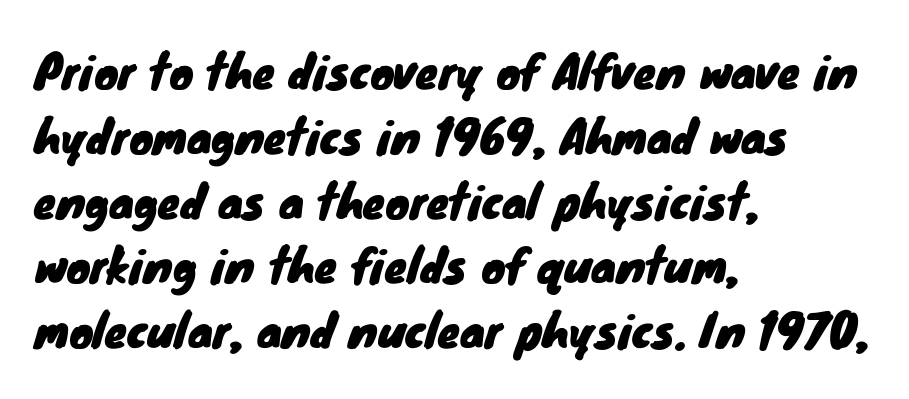
{"serif": "no", "width": "normal", "stroke_contrast": "low", "x_height": "small", "monospaced": "no", "underline": "no", "align": "left", "line_spacing": "normal", "line_spacing_ratio": 1.44, "letter_spacing": "normal", "letter_spacing_em": 0.0, "glyph_px": 45}
